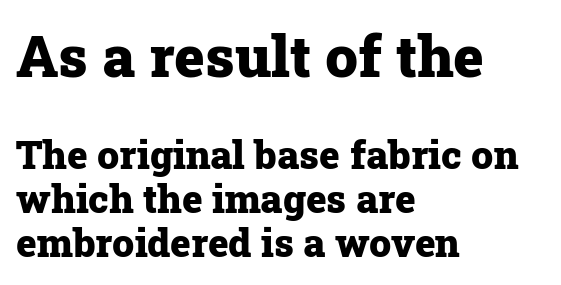
Q: Is the text bold? A: Yes.
Q: Is the text italic (slanted)? A: No, it is upright.
Q: Is the typeface a serif or a sans-serif typeface? A: Serif.
Q: Is the text underlined? A: No.
Q: How is the paragraph aligned? A: Left-aligned.
Q: Is the spacing between letters normal or unusually wide? A: Normal.
Q: Is the spacing between lines tight, normal or loose? A: Tight.
Q: Which block of text is set in a larger size, the first (top) or the second (bottom)? A: The first (top) one.
Q: Width (condensed, normal, or wide)? A: Normal.
Q: Stroke contrast? A: Low.
Q: x-height? A: Medium.
Q: Monospaced? A: No.
